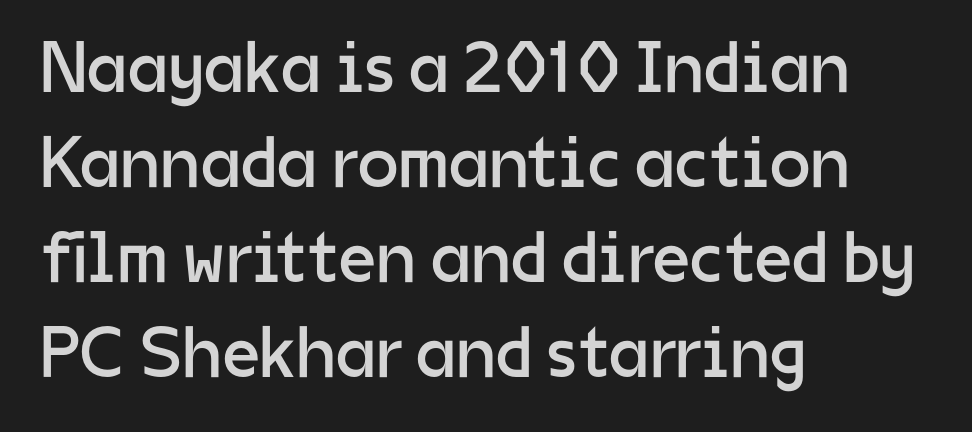
Heaviness? Minimal to ordinary, like unemphasized prose. Short note: letters normally spaced. Proportional: the letters do not fall into vertical columns. Are there feet on the stems? There aren't — it's a sans. Line beginnings align vertically; line endings do not.
